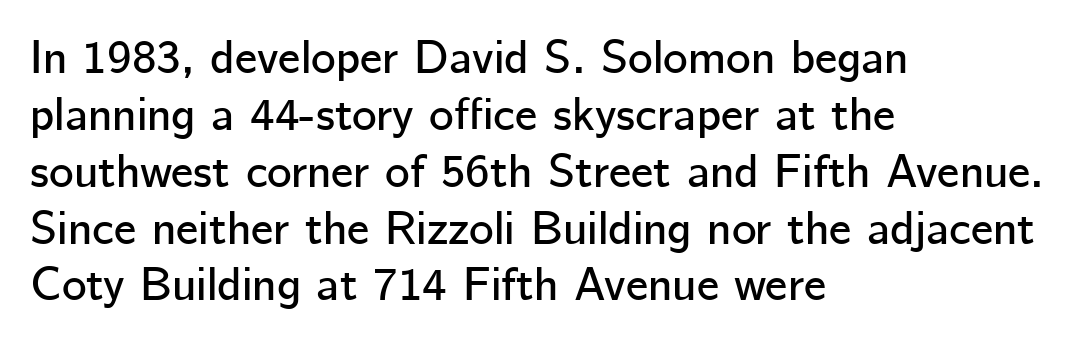
{"serif": "no", "italic": "no", "width": "normal", "stroke_contrast": "low", "x_height": "medium", "monospaced": "no", "underline": "no", "align": "left", "line_spacing_ratio": 1.21, "letter_spacing": "normal", "letter_spacing_em": 0.0, "glyph_px": 47}
